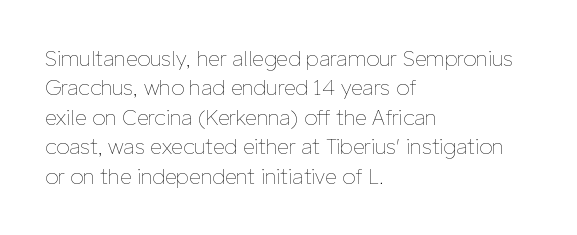
Q: Is the text bold? A: No.
Q: Is the text italic (slanted)? A: No, it is upright.
Q: Is the text underlined? A: No.
Q: How is the paragraph aligned? A: Left-aligned.
Q: Is the spacing between letters normal or unusually wide? A: Normal.
Q: Is the spacing between lines tight, normal or loose? A: Normal.
